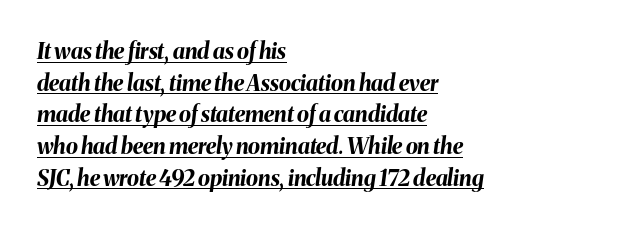
The image shows 22 px bold type, italic (leaning right); set left-aligned, normal line spacing (1.44x), normal letter spacing, underlined.
